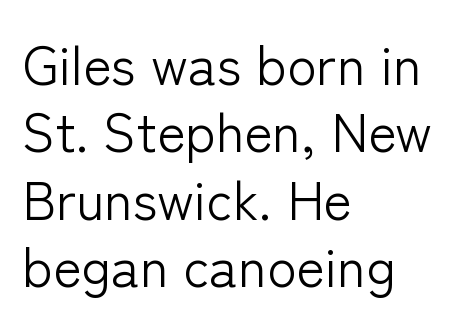
Q: Is the text bold? A: No.
Q: Is the text italic (slanted)? A: No, it is upright.
Q: Is the typeface a serif or a sans-serif typeface? A: Sans-serif.
Q: Is the text underlined? A: No.
Q: How is the paragraph aligned? A: Left-aligned.
Q: Is the spacing between letters normal or unusually wide? A: Normal.
Q: Is the spacing between lines tight, normal or loose? A: Normal.
Q: Width (condensed, normal, or wide)? A: Normal.
Q: Stroke contrast? A: Low.
Q: x-height? A: Medium.
Q: Monospaced? A: No.
